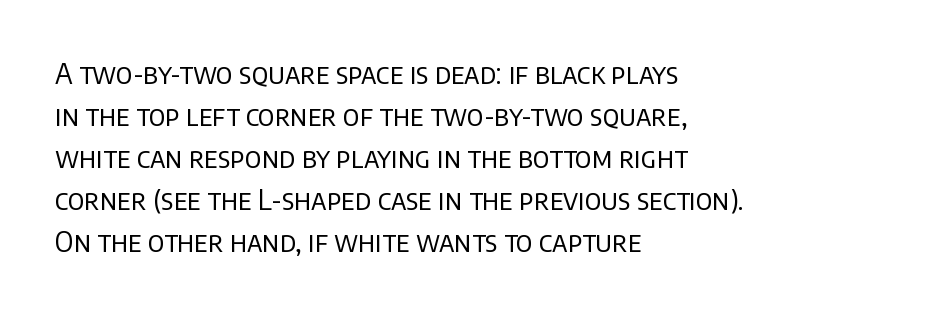
Q: Is the text bold? A: No.
Q: Is the text italic (slanted)? A: No, it is upright.
Q: Is the typeface a serif or a sans-serif typeface? A: Sans-serif.
Q: Is the text underlined? A: No.
Q: How is the paragraph aligned? A: Left-aligned.
Q: Is the spacing between letters normal or unusually wide? A: Normal.
Q: Is the spacing between lines tight, normal or loose? A: Normal.
Q: Width (condensed, normal, or wide)? A: Normal.
Q: Stroke contrast? A: Low.
Q: x-height? A: Large.
Q: Monospaced? A: No.
